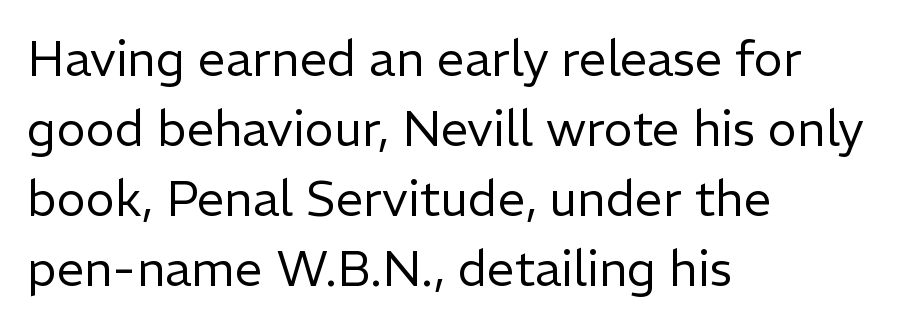
This block has exactly the height ordinary leading produces. The lettering holds an erect, upright posture throughout. The cut favours lightness, reaching ordinary text weight at its darkest. Each line starts at the same left margin while the right side varies. This sample has the flowing, uneven cadence of proportional lettering.
